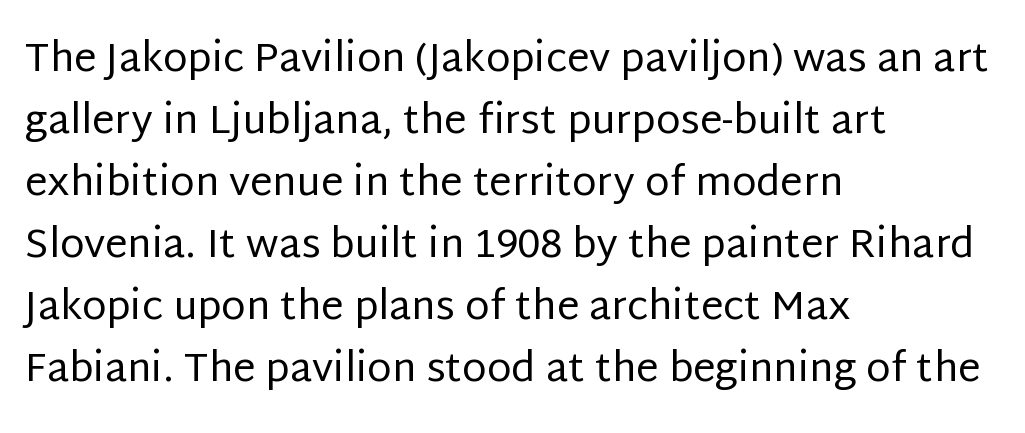
{"serif": "no", "italic": "no", "bold": "no", "weight": "regular", "width": "normal", "stroke_contrast": "low", "x_height": "large", "monospaced": "no", "underline": "no", "align": "left", "line_spacing": "normal", "line_spacing_ratio": 1.55, "letter_spacing": "normal", "letter_spacing_em": 0.0, "glyph_px": 40}
